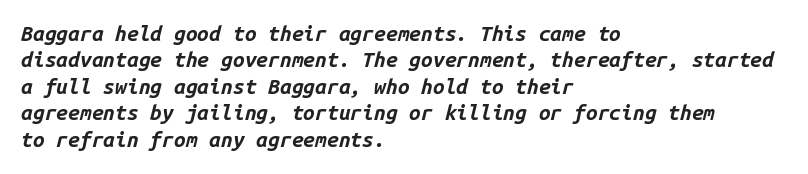
The strokes are fattened all the way to bold. Compared with a centered layout, this one pins lines to the left instead. Has an underline been added? It has not. Spacing between characters is what you'd get straight out of the box. Quick note: italic. Notice how descenders clear the ascenders below comfortably — that's standard leading.
